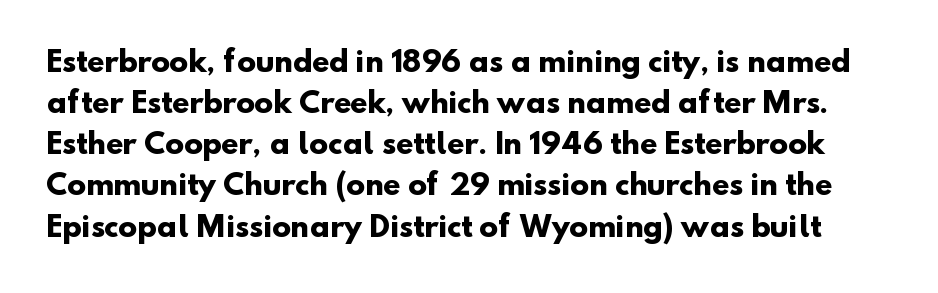
The image shows 28 px heavy sans-serif type; set normal line spacing (1.47x), normal letter spacing, not underlined; low stroke contrast and a small x-height.
